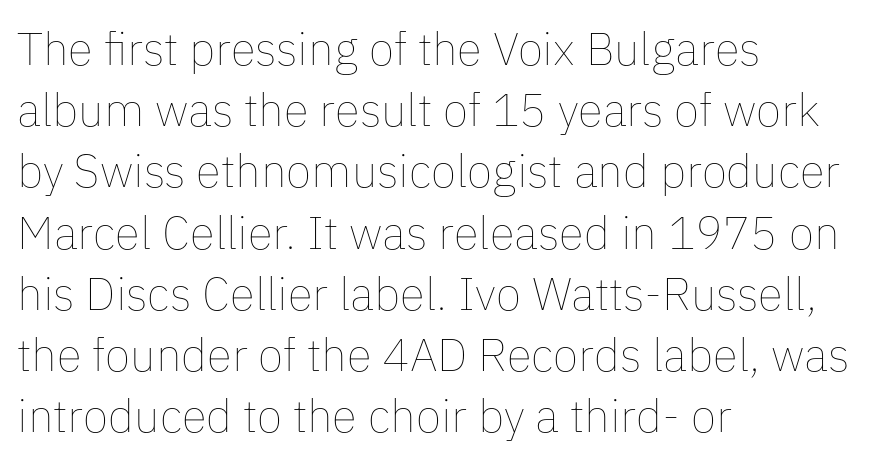
Vertically, the passage feels balanced, rows spaced as you'd expect. Think standard paragraph weight, or any step lighter than that. The ragged edge is on the right, which tells us the setting is flush left. Designer's note — italics off, roman on. Anything drawn beneath the words? Only blank space. Spacing verdict: proportional, widths tailored to each character.
